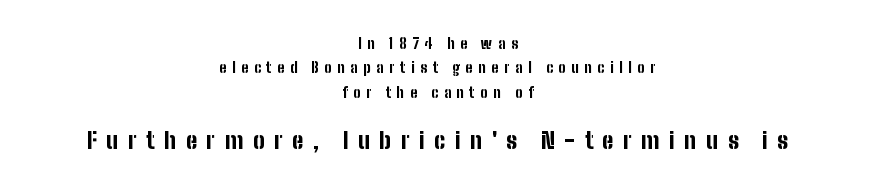
Q: Is the text bold? A: Yes.
Q: Is the text italic (slanted)? A: No, it is upright.
Q: Is the text underlined? A: No.
Q: How is the paragraph aligned? A: Centered.
Q: Is the spacing between letters normal or unusually wide? A: Unusually wide.
Q: Which block of text is set in a larger size, the first (top) or the second (bottom)? A: The second (bottom) one.
